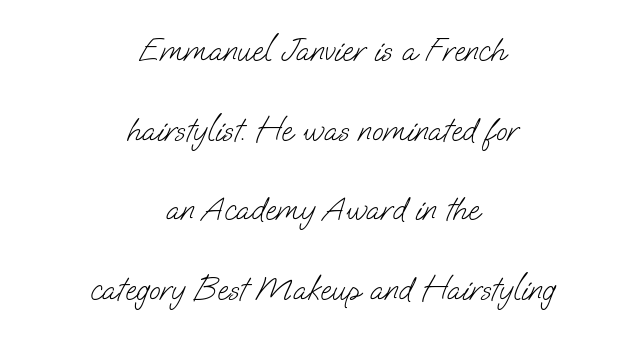
The rendering uses natural spacing where letterforms have individual widths. Typeset on center — no edge is straight. What kind of face is this? One without serifs — a sans. Stem width sits at or under what a default text font uses. Unmarked baselines from the first word to the last.
